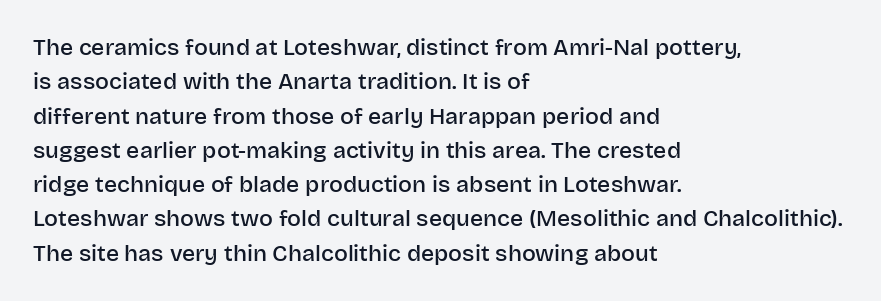
{"italic": "no", "bold": "semi", "underline": "no", "align": "left", "line_spacing": "normal", "line_spacing_ratio": 1.49, "letter_spacing": "normal", "letter_spacing_em": 0.0, "glyph_px": 23}
